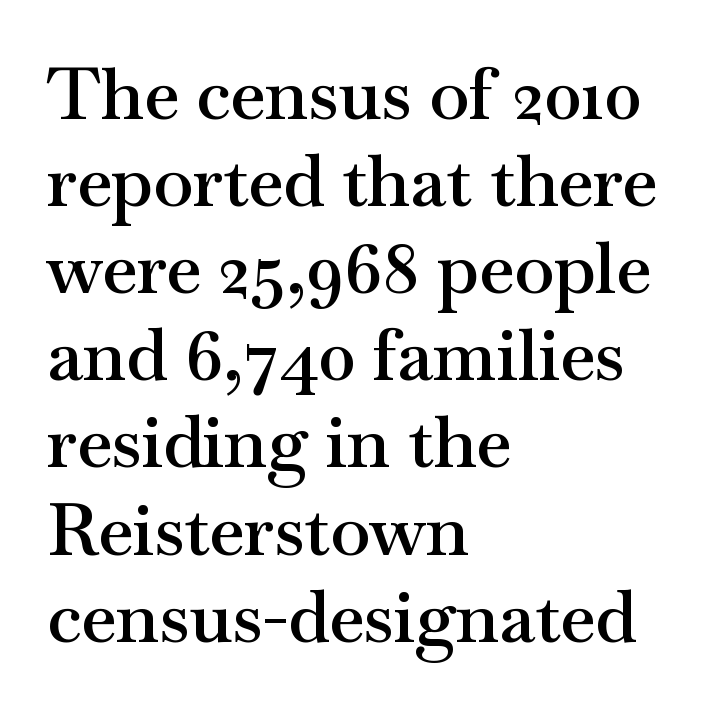
You could not count columns in this text — the font is proportionally spaced. These lines are composed in type with serifs. The line texture is even and compact thanks to regular tracking. The lettering holds an erect, upright posture throughout. What weight is shown? A semibold, between regular and bold.
